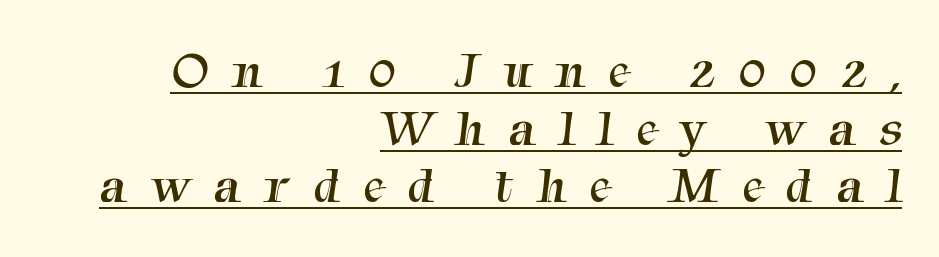
The image shows 51 px regular-weight serif type; set right-aligned, tight line spacing (1.13x), unusually wide letter spacing (+0.47 em), underlined; medium stroke contrast and a medium x-height.
